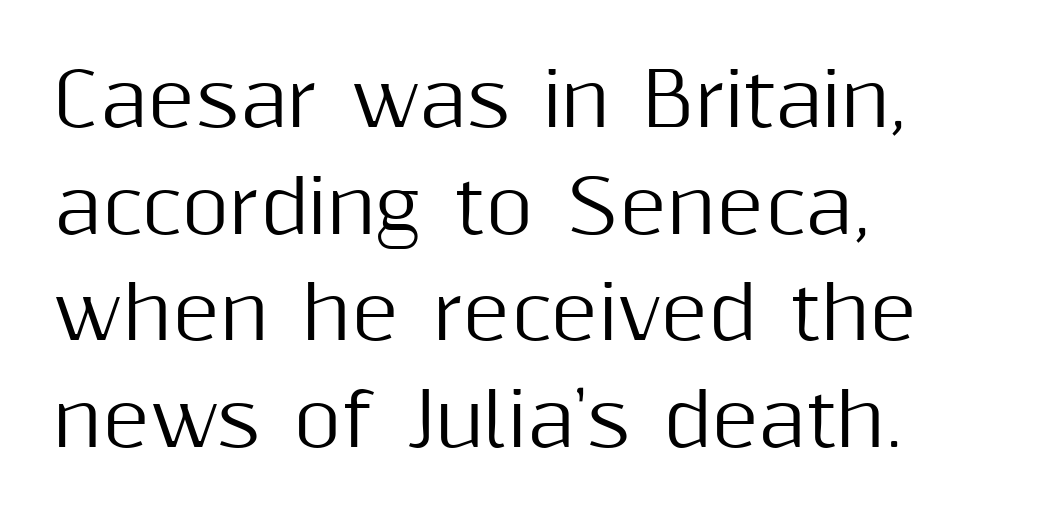
{"serif": "no", "italic": "no", "width": "normal", "stroke_contrast": "medium", "x_height": "medium", "monospaced": "no", "underline": "no", "align": "left", "line_spacing": "normal", "line_spacing_ratio": 1.46, "letter_spacing": "normal", "letter_spacing_em": 0.0, "glyph_px": 73}
